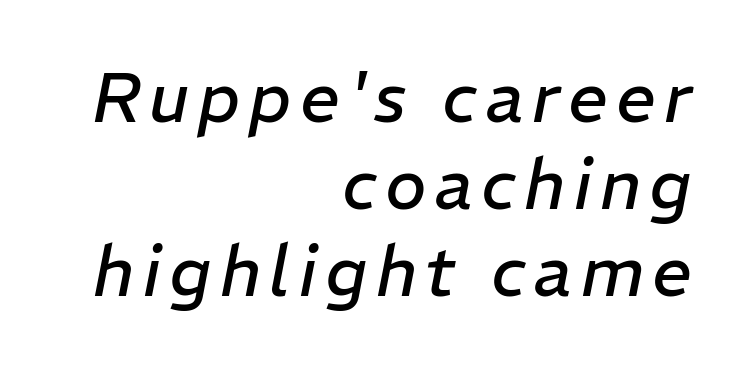
The image shows 70 px regular-weight type, italic (leaning right); set right-aligned, line spacing 1.24x, not underlined; low stroke contrast and a medium x-height.
